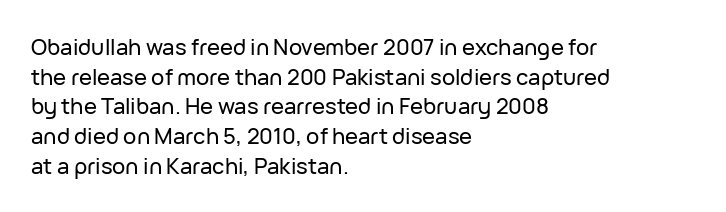
Q: Is the text italic (slanted)? A: No, it is upright.
Q: Is the text underlined? A: No.
Q: How is the paragraph aligned? A: Left-aligned.
Q: Is the spacing between letters normal or unusually wide? A: Normal.
Q: Is the spacing between lines tight, normal or loose? A: Normal.
